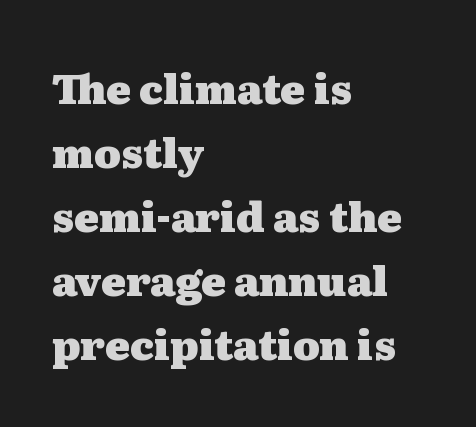
Q: Is the text bold? A: Yes.
Q: Is the text italic (slanted)? A: No, it is upright.
Q: Is the typeface a serif or a sans-serif typeface? A: Serif.
Q: Is the text underlined? A: No.
Q: How is the paragraph aligned? A: Left-aligned.
Q: Is the spacing between letters normal or unusually wide? A: Normal.
Q: Is the spacing between lines tight, normal or loose? A: Normal.
Q: Width (condensed, normal, or wide)? A: Wide.
Q: Stroke contrast? A: Medium.
Q: x-height? A: Medium.
Q: Monospaced? A: No.
